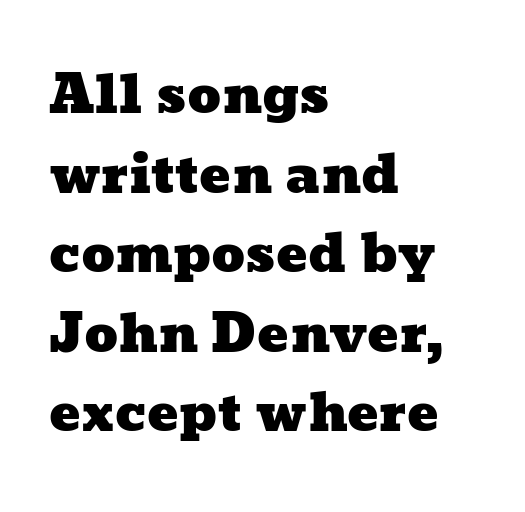
{"width": "wide", "stroke_contrast": "low", "x_height": "medium", "monospaced": "no", "underline": "no", "align": "left", "line_spacing": "normal", "line_spacing_ratio": 1.53, "letter_spacing": "normal", "letter_spacing_em": 0.0, "glyph_px": 52}
